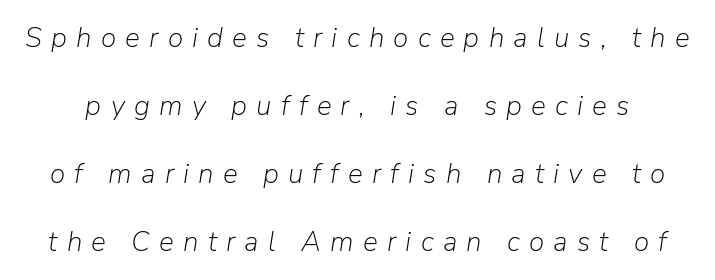
The image shows 28 px light type, italic (leaning right); set loose line spacing (2.43x), unusually wide letter spacing (+0.33 em), not underlined; low stroke contrast and a medium x-height.
